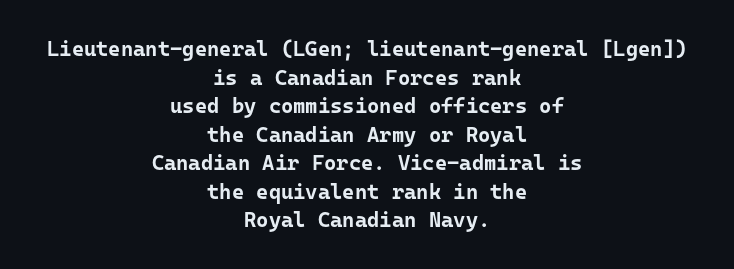
Q: Is the text bold? A: Yes.
Q: Is the text italic (slanted)? A: No, it is upright.
Q: Is the text underlined? A: No.
Q: How is the paragraph aligned? A: Centered.
Q: Is the spacing between letters normal or unusually wide? A: Normal.
Q: Is the spacing between lines tight, normal or loose? A: Normal.
